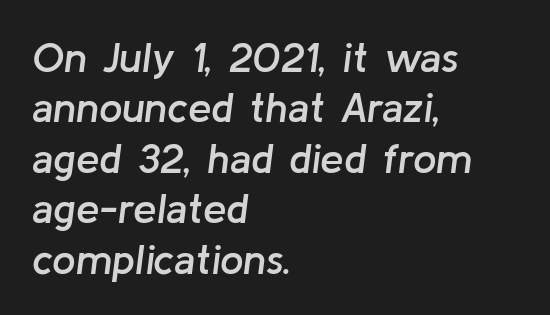
The image shows 42 px semibold type, italic (leaning right); set left-aligned, line spacing 1.2x, normal letter spacing, not underlined; low stroke contrast and a medium x-height.
